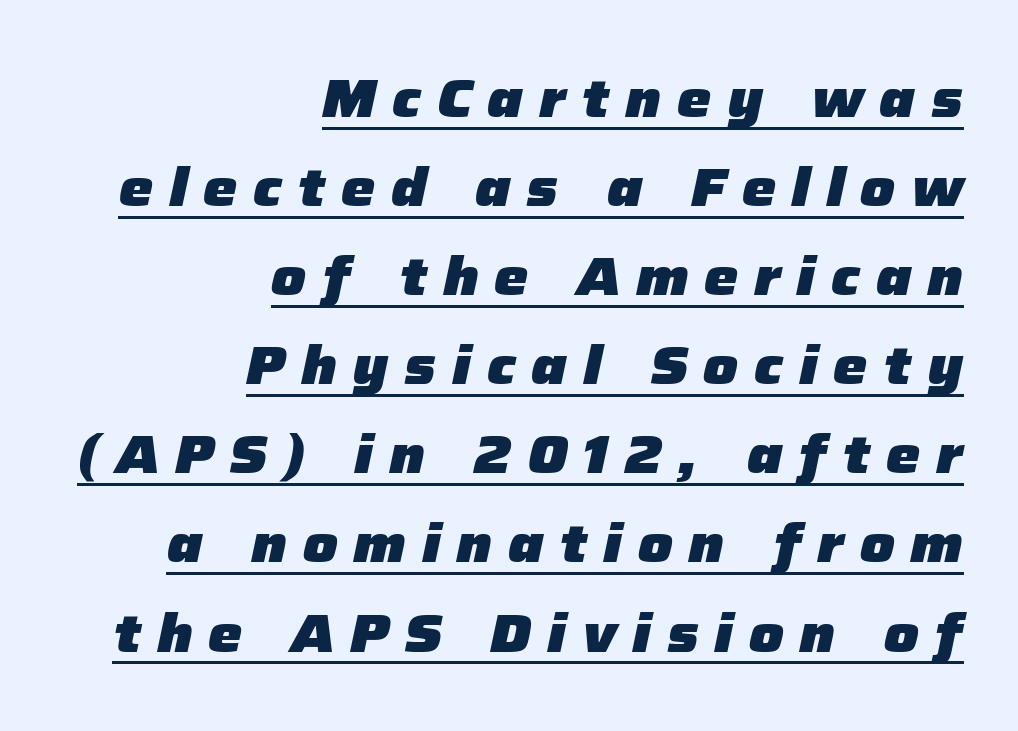
Q: Is the text bold? A: Yes.
Q: Is the text italic (slanted)? A: Yes, it leans right by about 12 degrees.
Q: Is the text underlined? A: Yes.
Q: How is the paragraph aligned? A: Right-aligned.
Q: Is the spacing between letters normal or unusually wide? A: Unusually wide.
Q: Is the spacing between lines tight, normal or loose? A: Normal.
Q: Width (condensed, normal, or wide)? A: Normal.
Q: Stroke contrast? A: Low.
Q: x-height? A: Medium.
Q: Monospaced? A: No.
